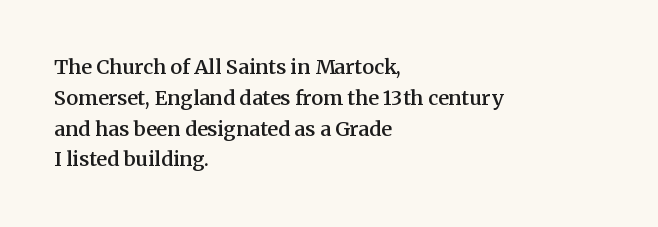
The image shows 20 px text type, upright; set left-aligned, normal line spacing (1.54x), normal letter spacing, not underlined.
